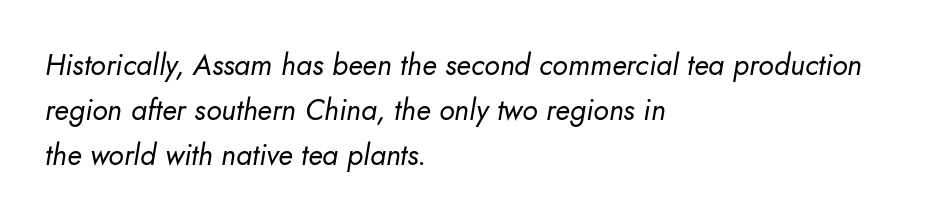
The image shows 29 px regular-weight type, italic (leaning right); set left-aligned, normal line spacing (1.56x), normal letter spacing, not underlined; low stroke contrast and a small x-height.
